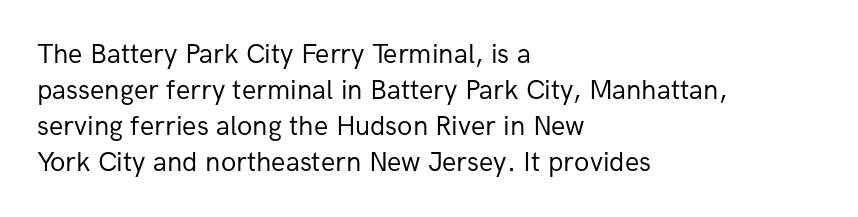
Looks like regular typesetting: each glyph gets only the width it needs. Compared with a typical body face, this is equally light or lighter still. Regarding leading, the lines here are spaced in the standard way. Short and long lines alike share a common starting point at left. Regarding serifs, this sample does without them.
